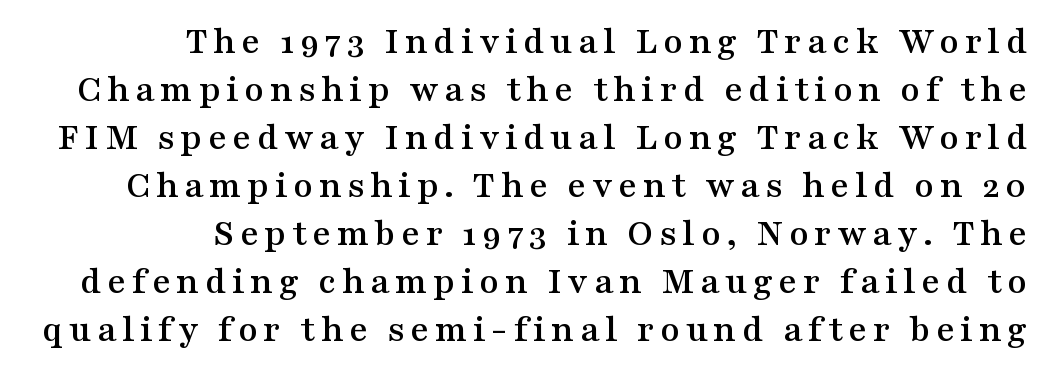
The image shows 39 px wide serif type, upright; set right-aligned, line spacing 1.23x, not underlined; medium stroke contrast and a medium x-height.
